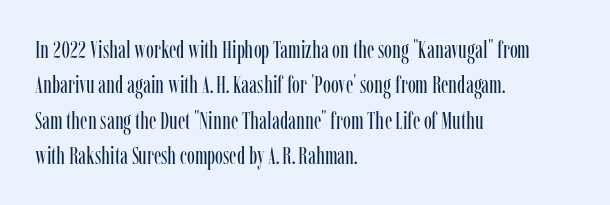
The image shows 24 px text type, upright; set left-aligned, normal line spacing (1.47x), normal letter spacing, not underlined.
